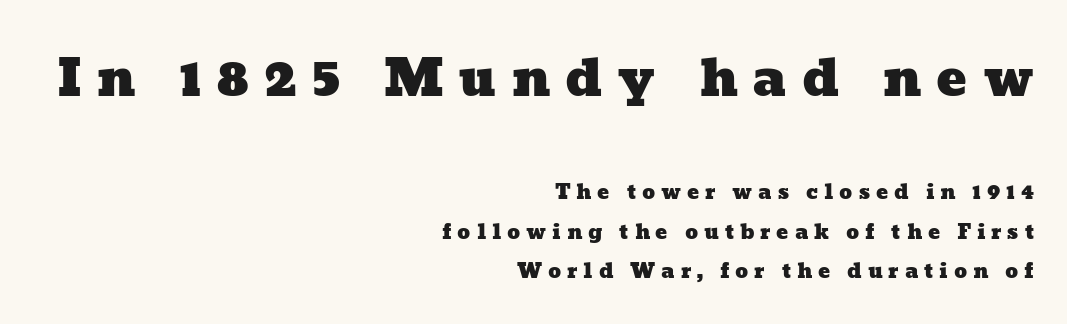
Q: Is the text underlined? A: No.
Q: How is the paragraph aligned? A: Right-aligned.
Q: Is the spacing between letters normal or unusually wide? A: Unusually wide.
Q: Is the spacing between lines tight, normal or loose? A: Loose.
Q: Which block of text is set in a larger size, the first (top) or the second (bottom)? A: The first (top) one.
Q: Width (condensed, normal, or wide)? A: Wide.
Q: Stroke contrast? A: Low.
Q: x-height? A: Medium.
Q: Monospaced? A: No.
